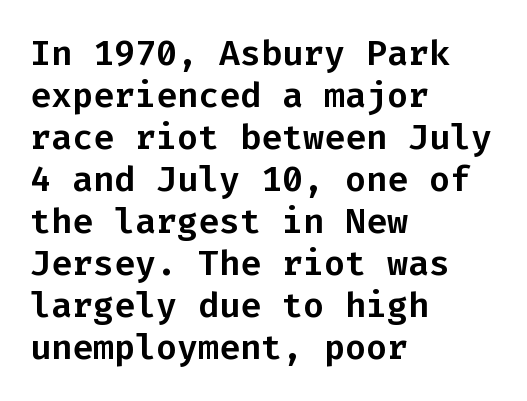
{"serif": "no", "italic": "no", "width": "normal", "stroke_contrast": "low", "x_height": "medium", "monospaced": "yes", "underline": "no", "align": "left", "line_spacing_ratio": 1.2, "letter_spacing": "normal", "letter_spacing_em": 0.0, "glyph_px": 35}
